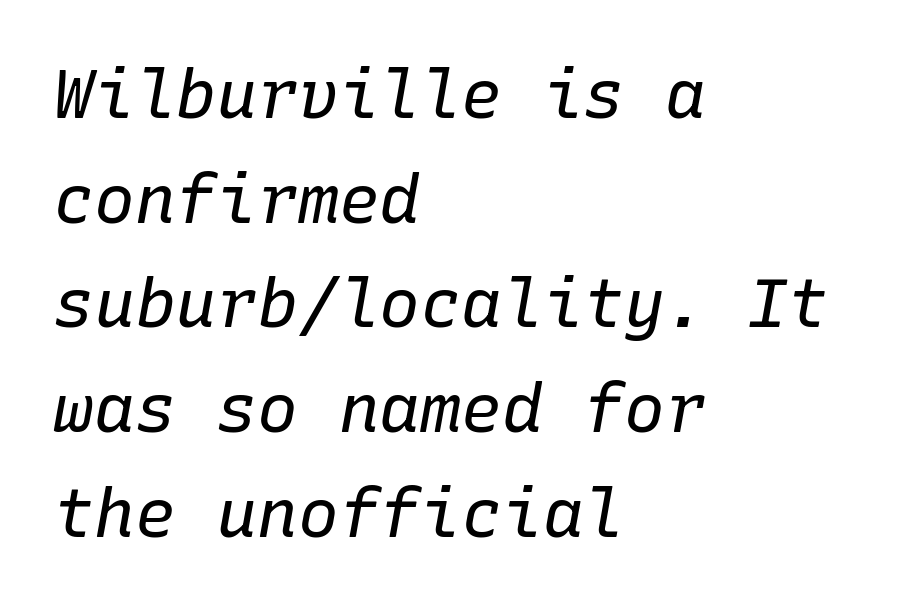
Q: Is the text bold? A: No.
Q: Is the text italic (slanted)? A: Yes, it leans right by about 10 degrees.
Q: Is the text underlined? A: No.
Q: How is the paragraph aligned? A: Left-aligned.
Q: Is the spacing between letters normal or unusually wide? A: Normal.
Q: Is the spacing between lines tight, normal or loose? A: Normal.
Q: Width (condensed, normal, or wide)? A: Normal.
Q: Stroke contrast? A: Low.
Q: x-height? A: Medium.
Q: Monospaced? A: Yes.
